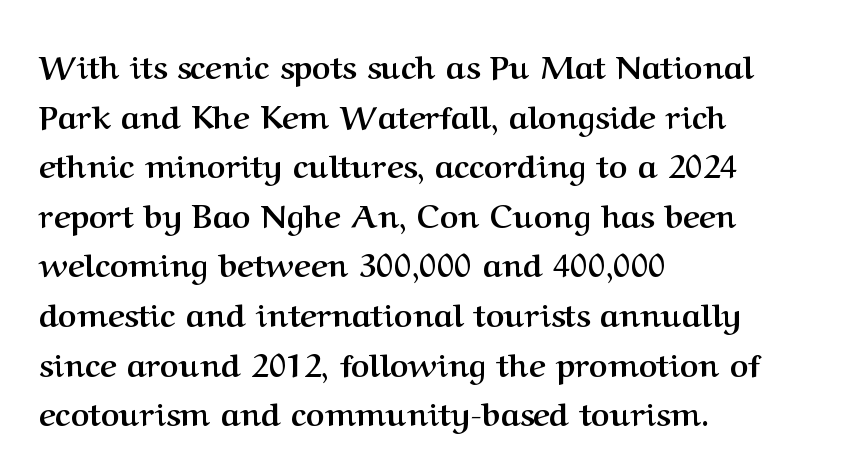
The image shows 32 px semibold serif type, upright; set left-aligned, normal line spacing (1.55x), normal letter spacing, not underlined; medium stroke contrast and a medium x-height.
